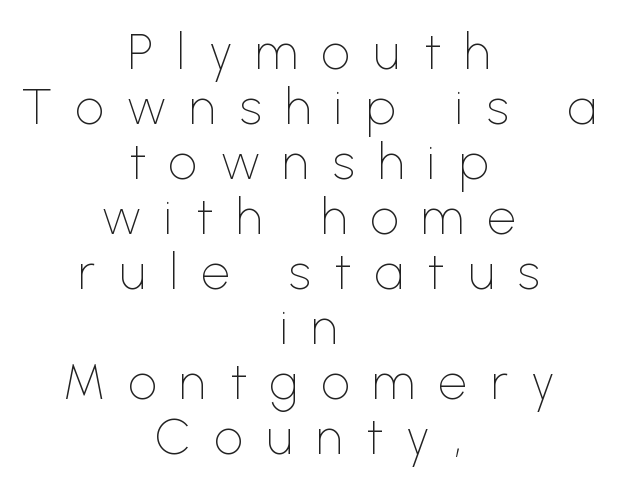
Q: Is the text bold? A: No.
Q: Is the text italic (slanted)? A: No, it is upright.
Q: Is the typeface a serif or a sans-serif typeface? A: Sans-serif.
Q: Is the text underlined? A: No.
Q: How is the paragraph aligned? A: Centered.
Q: Is the spacing between letters normal or unusually wide? A: Unusually wide.
Q: Is the spacing between lines tight, normal or loose? A: Tight.
Q: Width (condensed, normal, or wide)? A: Normal.
Q: Stroke contrast? A: Low.
Q: x-height? A: Medium.
Q: Monospaced? A: No.
